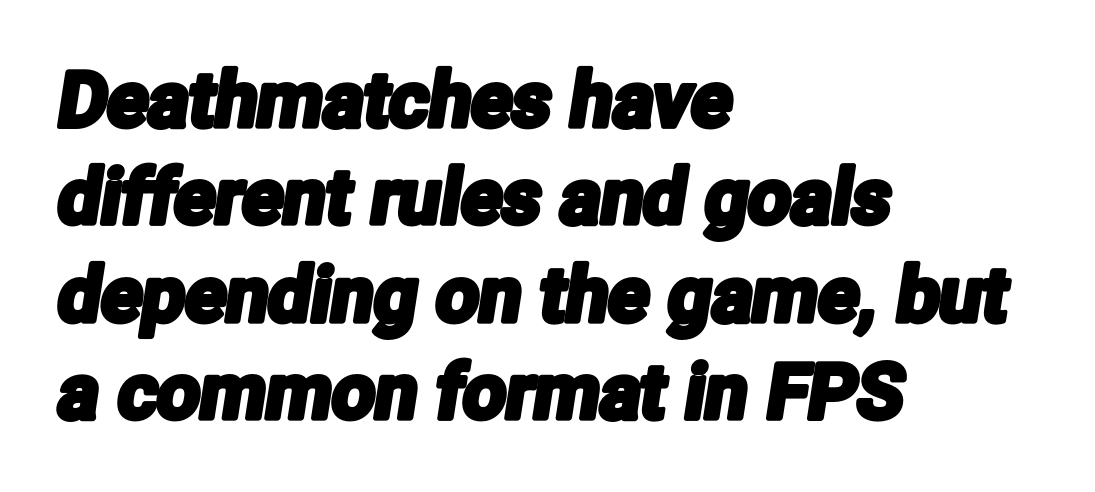
Q: Is the typeface a serif or a sans-serif typeface? A: Sans-serif.
Q: Is the text underlined? A: No.
Q: How is the paragraph aligned? A: Left-aligned.
Q: Is the spacing between letters normal or unusually wide? A: Normal.
Q: Is the spacing between lines tight, normal or loose? A: Normal.
Q: Width (condensed, normal, or wide)? A: Condensed.
Q: Stroke contrast? A: Low.
Q: x-height? A: Medium.
Q: Monospaced? A: No.
